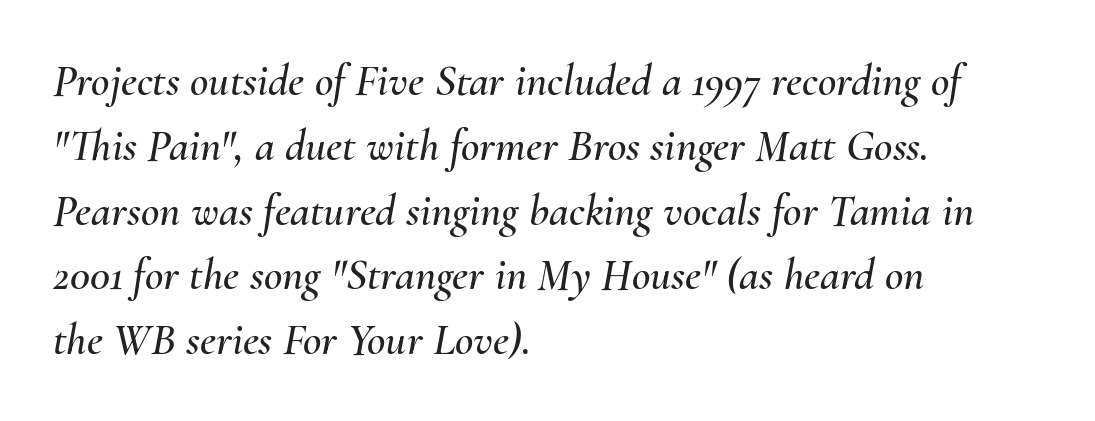
If you drew a ruler down the left edge, every line would touch it. Vertically, the passage feels balanced, rows spaced as you'd expect. The specimen reads as italic at a glance. The zone under the glyphs is completely vacant. The rendering uses natural spacing where letterforms have individual widths.
